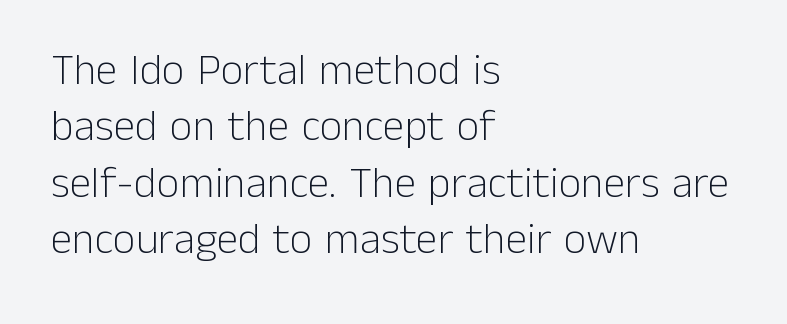
Q: Is the text bold? A: No.
Q: Is the text italic (slanted)? A: No, it is upright.
Q: Is the typeface a serif or a sans-serif typeface? A: Sans-serif.
Q: Is the text underlined? A: No.
Q: How is the paragraph aligned? A: Left-aligned.
Q: Is the spacing between letters normal or unusually wide? A: Normal.
Q: Is the spacing between lines tight, normal or loose? A: Normal.
Q: Width (condensed, normal, or wide)? A: Normal.
Q: Stroke contrast? A: Low.
Q: x-height? A: Medium.
Q: Monospaced? A: No.
